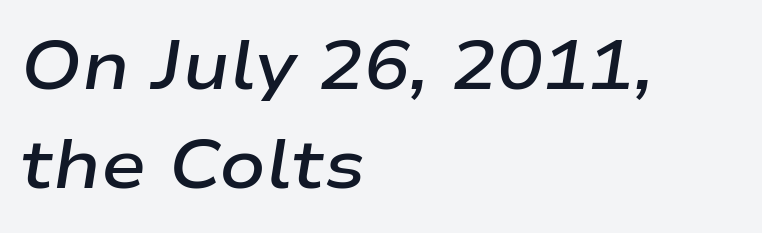
The image shows 68 px semibold, wide type, italic (leaning right); set left-aligned, normal line spacing (1.46x), normal letter spacing, not underlined; low stroke contrast and a medium x-height.
